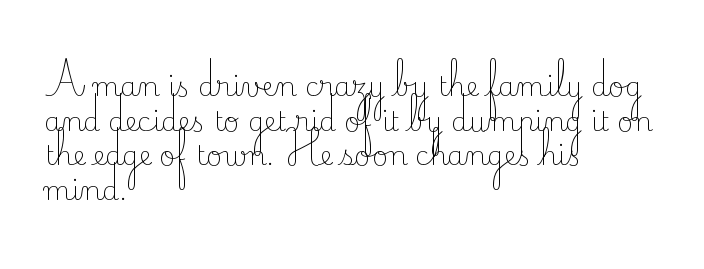
The image shows 27 px text type, upright; set left-aligned, normal line spacing (1.28x), normal letter spacing, not underlined.
